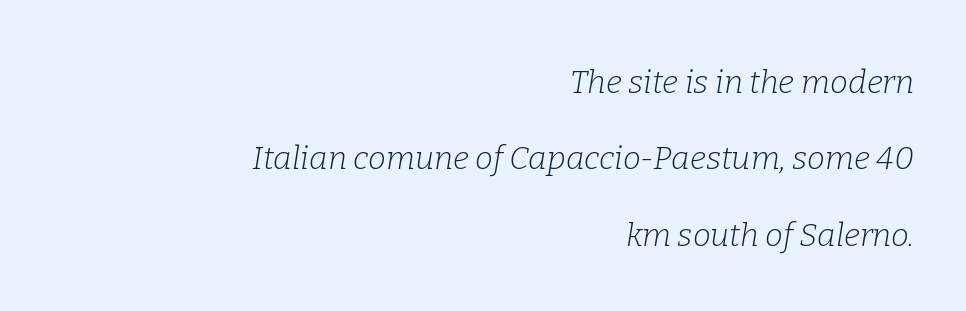
Q: Is the text bold? A: No.
Q: Is the text italic (slanted)? A: Yes, it leans right by about 9 degrees.
Q: Is the typeface a serif or a sans-serif typeface? A: Serif.
Q: Is the text underlined? A: No.
Q: How is the paragraph aligned? A: Right-aligned.
Q: Is the spacing between letters normal or unusually wide? A: Normal.
Q: Is the spacing between lines tight, normal or loose? A: Loose.
Q: Width (condensed, normal, or wide)? A: Normal.
Q: Stroke contrast? A: Low.
Q: x-height? A: Medium.
Q: Monospaced? A: No.
